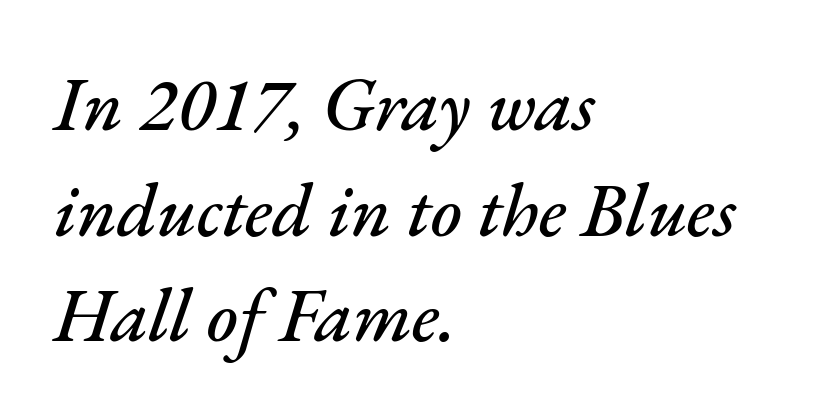
The image shows 75 px text type, italic (leaning right); set left-aligned, normal line spacing (1.41x), normal letter spacing, not underlined; medium stroke contrast and a small x-height.
